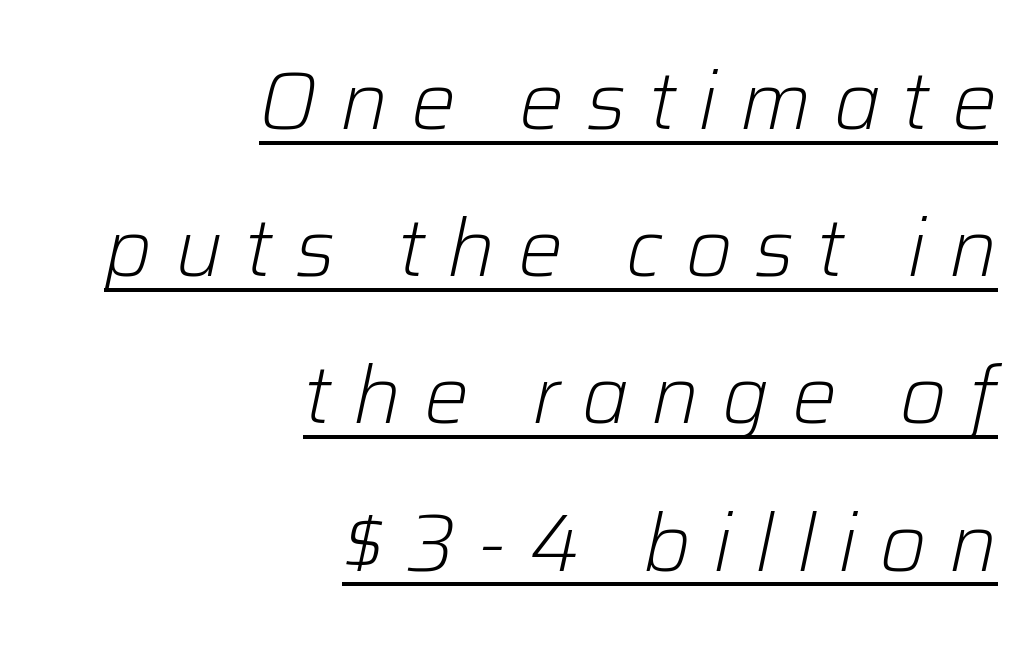
The image shows 80 px light type, italic (leaning right); set right-aligned, line spacing 1.84x, unusually wide letter spacing (+0.28 em), underlined; low stroke contrast and a medium x-height.
